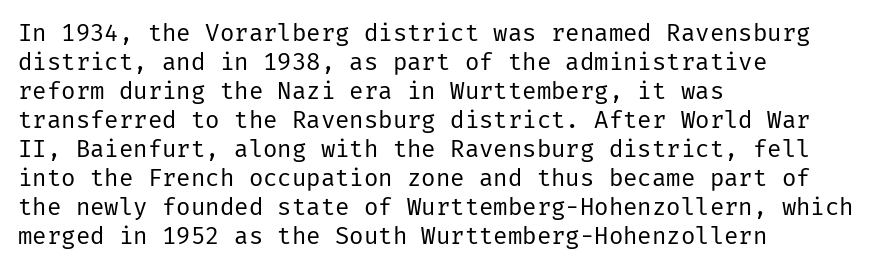
The image shows 24 px text type, upright; set left-aligned, line spacing 1.21x, normal letter spacing, not underlined.
